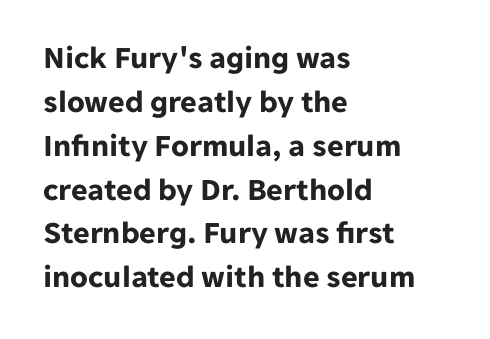
Q: Is the text bold? A: Yes.
Q: Is the text italic (slanted)? A: No, it is upright.
Q: Is the typeface a serif or a sans-serif typeface? A: Sans-serif.
Q: Is the text underlined? A: No.
Q: How is the paragraph aligned? A: Left-aligned.
Q: Is the spacing between letters normal or unusually wide? A: Normal.
Q: Is the spacing between lines tight, normal or loose? A: Normal.
Q: Width (condensed, normal, or wide)? A: Normal.
Q: Stroke contrast? A: Low.
Q: x-height? A: Medium.
Q: Monospaced? A: No.
